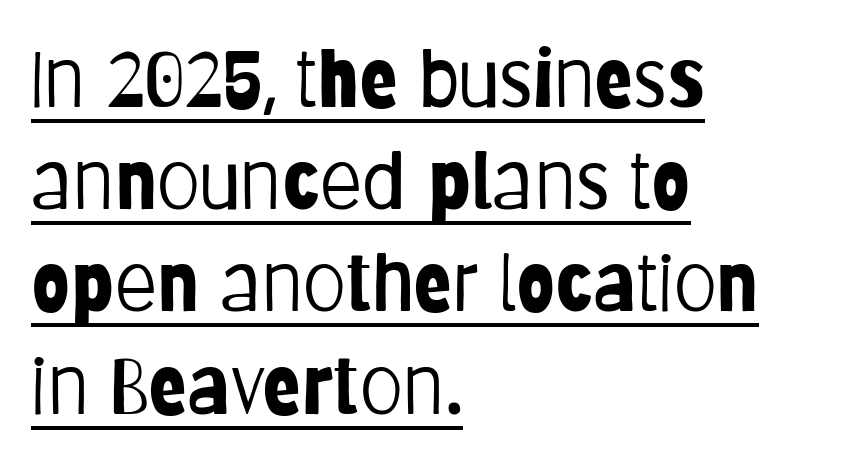
Is this a heavy cut? Hardly; it is regular or lighter. Nothing unusual about the tracking: characters are spaced as the font intends. Nope, not italic — everything's standing straight. Each new line begins a customary step beneath the previous one. All the whitespace from short lines collects on the right.
